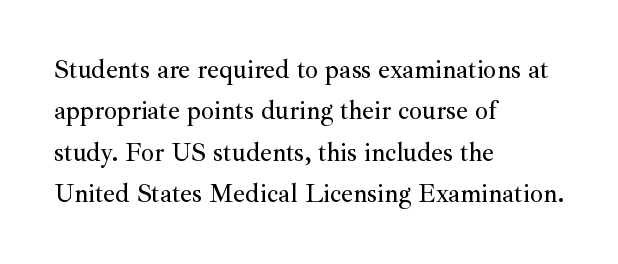
Honestly, there is no underline to notice here at all. Nothing unusual about the tracking: characters are spaced as the font intends. These lines stack with their left ends in a neat column. Posture: vertical. Normally led — the rows are evenly, conventionally spaced.
